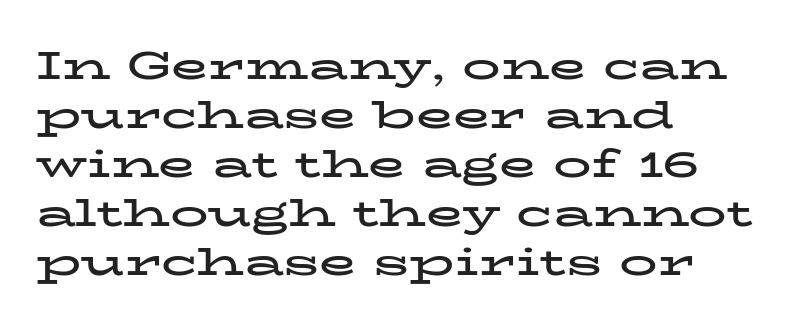
How heavy is the stroke? Heavy — this is a bold. No italicization has been applied; the sample stays upright. How are the letters spaced? Ordinarily, with no added tracking. Honestly, there is no underline to notice here at all. Vertically, the passage feels balanced, rows spaced as you'd expect.
